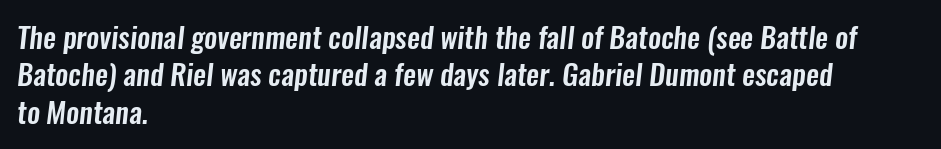
Check where the strokes stop: nothing finishes them off — pure sans. Normally led — the rows are evenly, conventionally spaced. Casual observation: everything's shoved over to the left. The letterforms sit shoulder to shoulder at normal distance.
